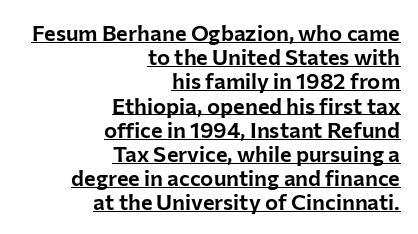
{"italic": "no", "underline": "yes", "align": "right", "line_spacing": "tight", "line_spacing_ratio": 1.1, "letter_spacing": "normal", "letter_spacing_em": 0.0, "glyph_px": 22}
